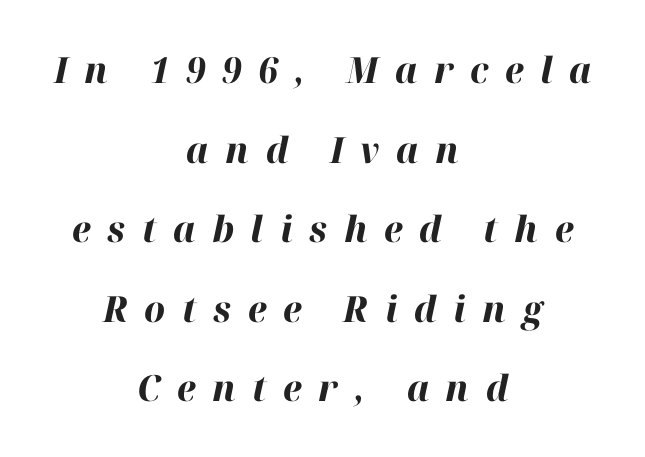
Any mark beneath the type? The region is blank. The passage is arranged like a title page — every line centered. The line texture is sparse and dotted thanks to wide tracking. Slanted lettering throughout.
